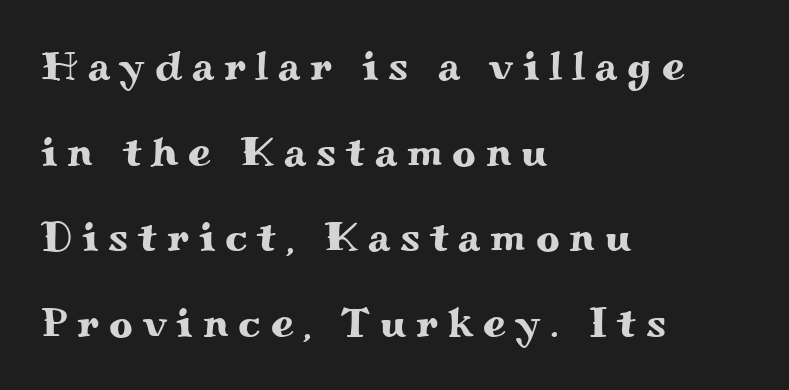
Q: Is the text italic (slanted)? A: No, it is upright.
Q: Is the typeface a serif or a sans-serif typeface? A: Serif.
Q: Is the text underlined? A: No.
Q: How is the paragraph aligned? A: Left-aligned.
Q: Is the spacing between letters normal or unusually wide? A: Unusually wide.
Q: Is the spacing between lines tight, normal or loose? A: Loose.
Q: Width (condensed, normal, or wide)? A: Wide.
Q: Stroke contrast? A: Medium.
Q: x-height? A: Small.
Q: Monospaced? A: No.
